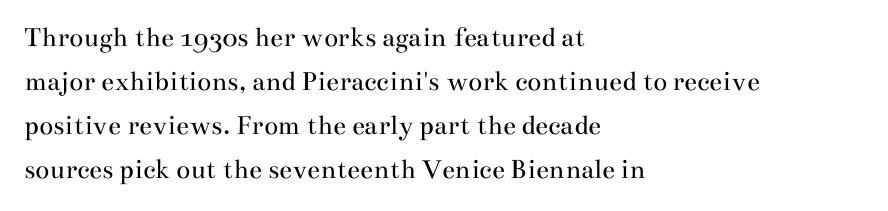
Q: Is the text bold? A: No.
Q: Is the text italic (slanted)? A: No, it is upright.
Q: Is the typeface a serif or a sans-serif typeface? A: Serif.
Q: Is the text underlined? A: No.
Q: How is the paragraph aligned? A: Left-aligned.
Q: Is the spacing between letters normal or unusually wide? A: Normal.
Q: Is the spacing between lines tight, normal or loose? A: Normal.
Q: Width (condensed, normal, or wide)? A: Wide.
Q: Stroke contrast? A: Medium.
Q: x-height? A: Small.
Q: Monospaced? A: No.
